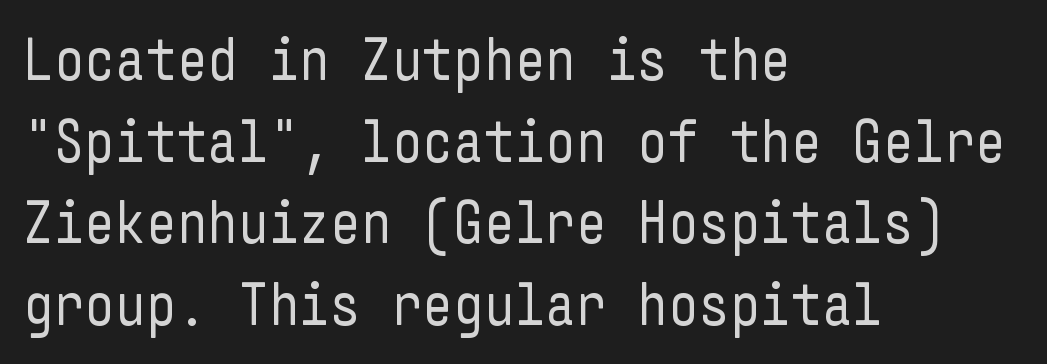
No feet cap the strokes, marking this as sans-serif type. The font's upright variant was chosen for this text. Baseline-to-baseline distance is the conventional proportion of letter height. Inter-character spacing is left at the font's built-in metrics. Each row of text sits above clean, open space.
